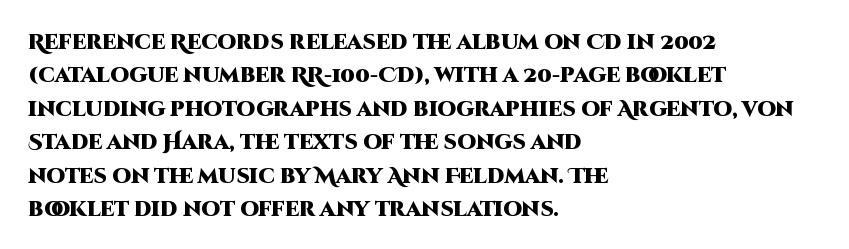
Q: Is the text bold? A: Yes.
Q: Is the text italic (slanted)? A: No, it is upright.
Q: Is the text underlined? A: No.
Q: How is the paragraph aligned? A: Left-aligned.
Q: Is the spacing between letters normal or unusually wide? A: Normal.
Q: Is the spacing between lines tight, normal or loose? A: Normal.
